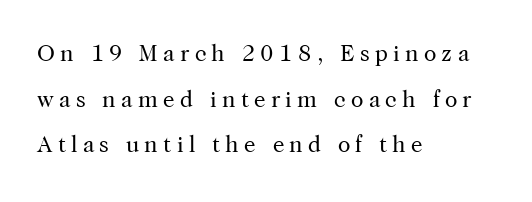
The image shows 23 px text type, upright; set left-aligned, loose line spacing (1.98x), unusually wide letter spacing (+0.23 em), not underlined.
